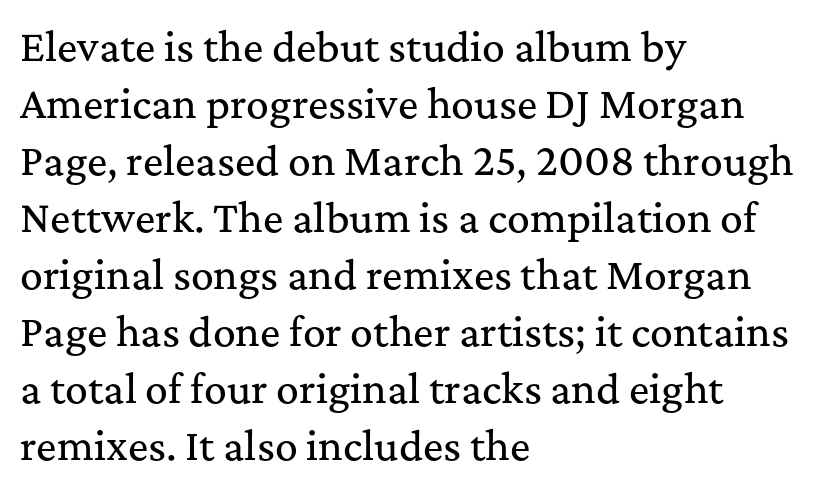
Students, observe: this is what conventionally led text looks like. Underline: absent. Vertical strokes here are truly vertical. Yep, those are serifs on the letters. Glyph-to-glyph distance matches everyday printed text. The paragraph has a hard left edge and a soft right edge.
